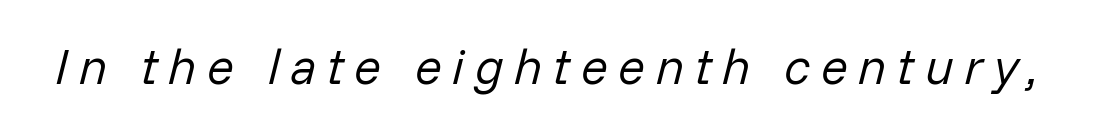
Q: Is the text bold? A: No.
Q: Is the text italic (slanted)? A: Yes, it leans right by about 14 degrees.
Q: Is the text underlined? A: No.
Q: Is the spacing between letters normal or unusually wide? A: Unusually wide.
Q: Width (condensed, normal, or wide)? A: Normal.
Q: Stroke contrast? A: Low.
Q: x-height? A: Medium.
Q: Monospaced? A: No.
